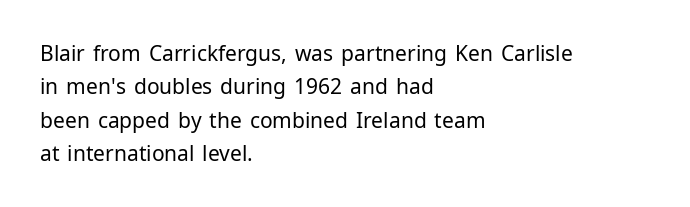
{"italic": "no", "bold": "no", "underline": "no", "align": "left", "line_spacing": "normal", "line_spacing_ratio": 1.59, "letter_spacing": "normal", "letter_spacing_em": 0.0, "glyph_px": 21}
